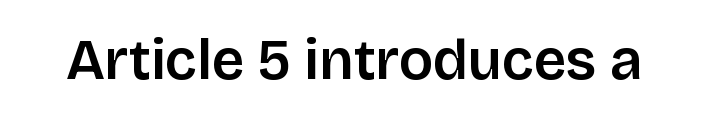
Proportional: the letters do not fall into vertical columns. Nope, not italic — everything's standing straight. The glyphs have the mass of a demibold cut, below bold. The rendering keeps characters at their native spacing.
